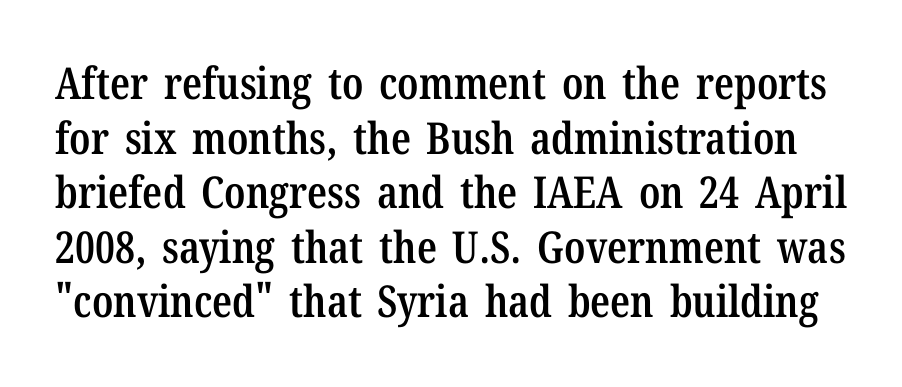
Q: Is the text bold? A: Semi-bold.
Q: Is the text italic (slanted)? A: No, it is upright.
Q: Is the typeface a serif or a sans-serif typeface? A: Serif.
Q: Is the text underlined? A: No.
Q: Is the spacing between letters normal or unusually wide? A: Normal.
Q: Width (condensed, normal, or wide)? A: Condensed.
Q: Stroke contrast? A: Low.
Q: x-height? A: Medium.
Q: Monospaced? A: No.
